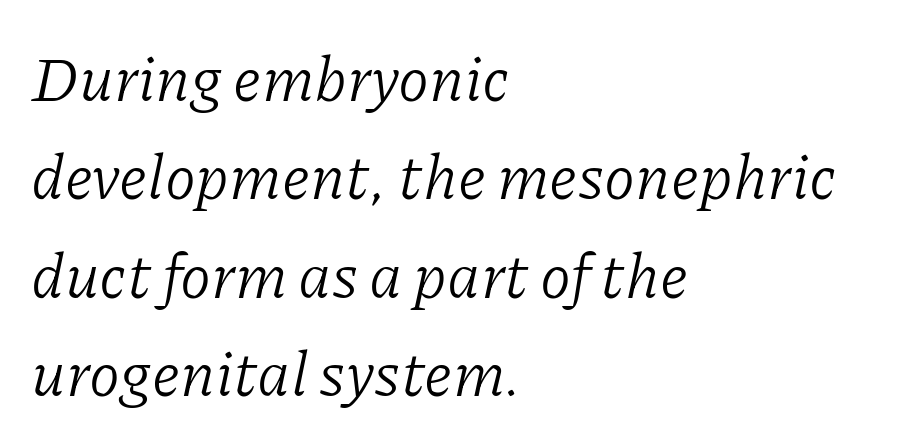
The image shows 63 px light serif type, italic (leaning right); set left-aligned, normal line spacing (1.56x), normal letter spacing, not underlined; low stroke contrast and a medium x-height.
